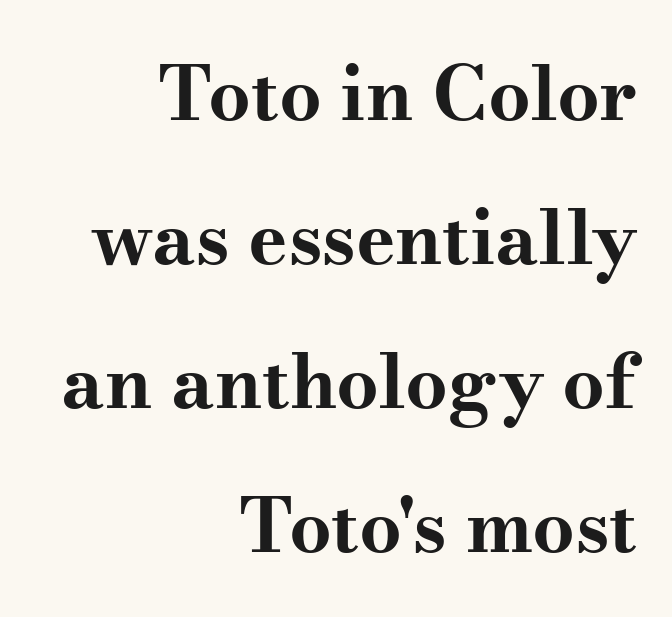
Horizontal bands of white between lines are thick stripes. Italic: no, the glyphs are upright roman. Check under the words: just untouched page. Is this a fixed-width face? No — the glyphs have proportional, varying widths. A serif font was chosen for this passage.
